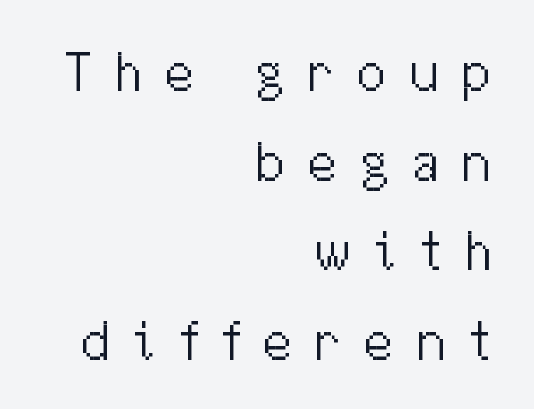
Q: Is the text bold? A: No.
Q: Is the text italic (slanted)? A: No, it is upright.
Q: Is the typeface a serif or a sans-serif typeface? A: Sans-serif.
Q: Is the text underlined? A: No.
Q: How is the paragraph aligned? A: Right-aligned.
Q: Is the spacing between letters normal or unusually wide? A: Unusually wide.
Q: Is the spacing between lines tight, normal or loose? A: Normal.
Q: Width (condensed, normal, or wide)? A: Normal.
Q: Stroke contrast? A: Medium.
Q: x-height? A: Medium.
Q: Monospaced? A: No.
